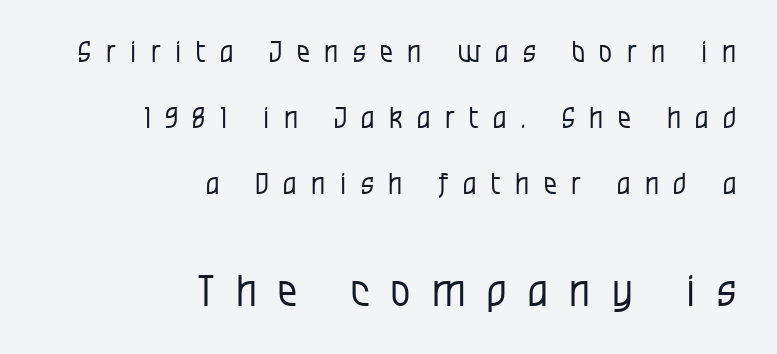
The image shows 43 px regular-weight, condensed sans-serif type, upright; set right-aligned, loose line spacing (2.28x), unusually wide letter spacing (+0.5 em), not underlined; the second (bottom) block is 1.48x larger; low stroke contrast and a large x-height.
